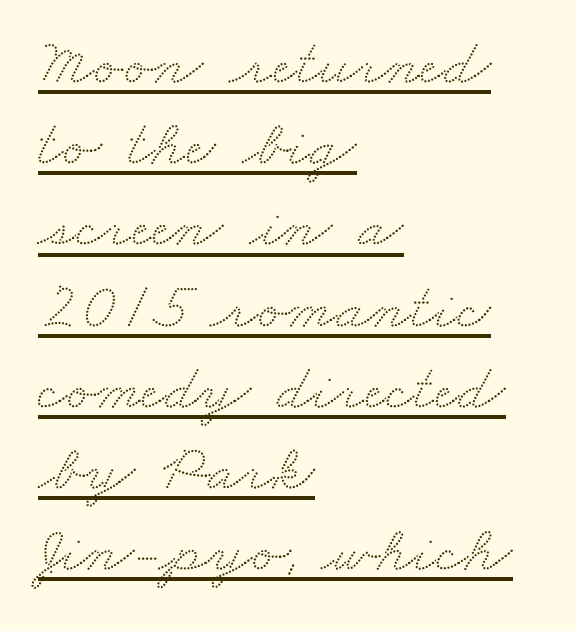
The image shows 66 px wide serif type; set left-aligned, line spacing 1.23x, normal letter spacing, underlined; medium stroke contrast and a small x-height.
